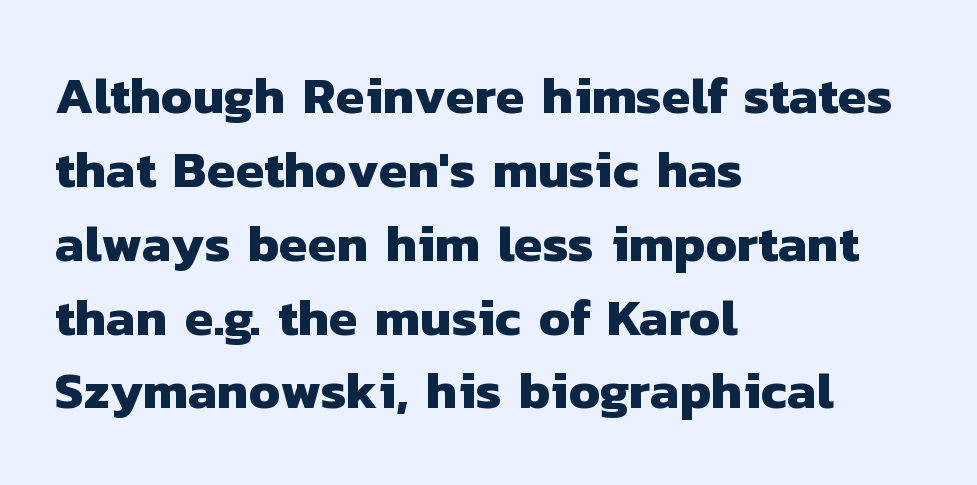
Q: Is the text bold? A: Yes.
Q: Is the typeface a serif or a sans-serif typeface? A: Sans-serif.
Q: Is the text underlined? A: No.
Q: How is the paragraph aligned? A: Left-aligned.
Q: Is the spacing between letters normal or unusually wide? A: Normal.
Q: Is the spacing between lines tight, normal or loose? A: Normal.
Q: Width (condensed, normal, or wide)? A: Normal.
Q: Stroke contrast? A: Low.
Q: x-height? A: Medium.
Q: Monospaced? A: No.
